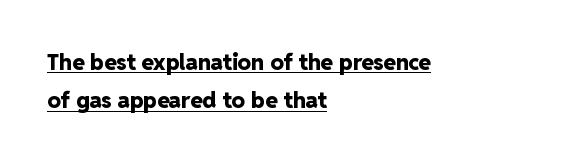
Q: Is the text bold? A: Yes.
Q: Is the text italic (slanted)? A: No, it is upright.
Q: Is the text underlined? A: Yes.
Q: How is the paragraph aligned? A: Left-aligned.
Q: Is the spacing between letters normal or unusually wide? A: Normal.
